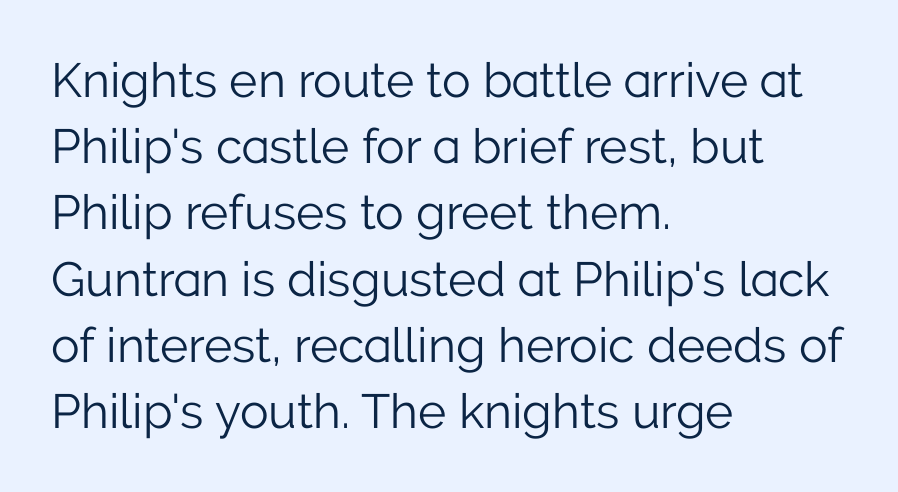
{"serif": "no", "italic": "no", "bold": "no", "weight": "light", "width": "normal", "stroke_contrast": "low", "x_height": "medium", "monospaced": "no", "underline": "no", "align": "left", "line_spacing": "normal", "line_spacing_ratio": 1.38, "letter_spacing": "normal", "letter_spacing_em": 0.0, "glyph_px": 48}
